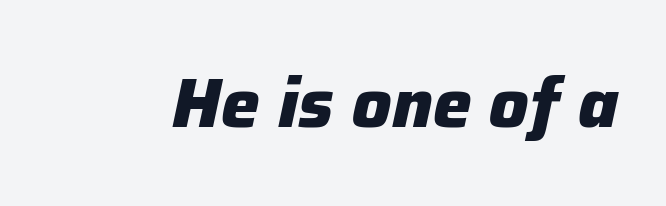
The image shows 69 px heavy type, italic (leaning right); set normal letter spacing, not underlined; low stroke contrast and a medium x-height.
